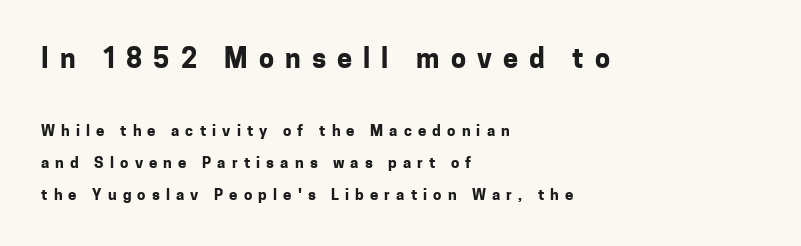
{"italic": "no", "bold": "yes", "underline": "no", "align": "left", "line_spacing": "loose", "line_spacing_ratio": 2.15, "letter_spacing": "wide", "letter_spacing_em": 0.41, "larger_block": "first", "size_ratio": 1.8, "glyph_px": 27}
